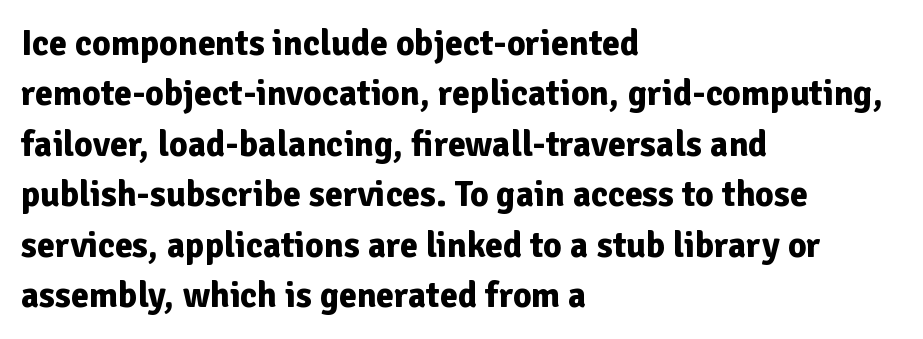
The image shows 36 px bold sans-serif type, upright; set left-aligned, normal line spacing (1.4x), normal letter spacing, not underlined; low stroke contrast and a medium x-height.
